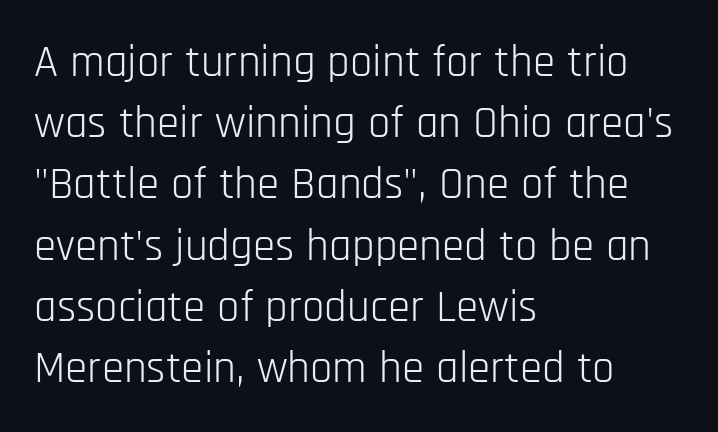
The image shows 45 px light, condensed sans-serif type, upright; set left-aligned, normal line spacing (1.36x), normal letter spacing, not underlined; low stroke contrast and a large x-height.
